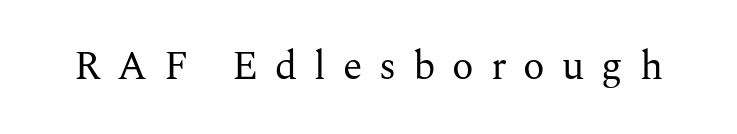
The image shows 40 px regular-weight serif type, upright; set unusually wide letter spacing (+0.42 em), not underlined; medium stroke contrast and a medium x-height.
